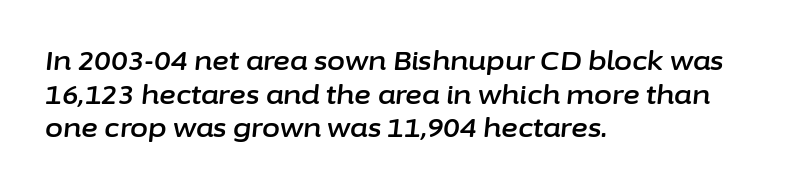
{"italic": "yes", "lean": "right", "slant_degrees": 6, "underline": "no", "align": "left", "line_spacing": "normal", "line_spacing_ratio": 1.29, "letter_spacing": "normal", "letter_spacing_em": 0.0, "glyph_px": 26}
